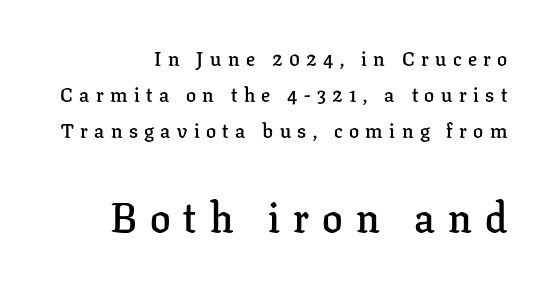
The image shows 41 px semibold serif type, upright; set right-aligned, line spacing 1.8x, unusually wide letter spacing (+0.32 em), not underlined; the second (bottom) block is 2.05x larger; low stroke contrast and a medium x-height.
